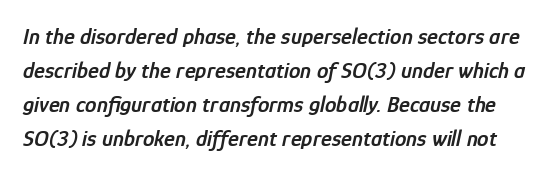
{"italic": "yes", "lean": "right", "slant_degrees": 12, "bold": "semi", "underline": "no", "line_spacing": "normal", "line_spacing_ratio": 1.48, "letter_spacing": "normal", "letter_spacing_em": 0.0, "glyph_px": 23}
